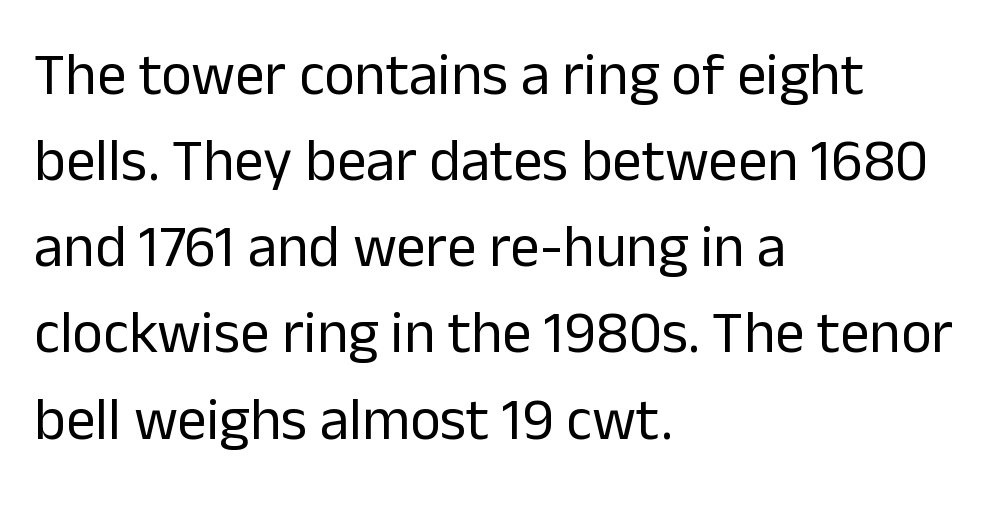
Short note: letters normally spaced. Decoration check: the copy has no underline. The face used here is proportionally spaced, like ordinary book or web type. Line spacing here is normal.
